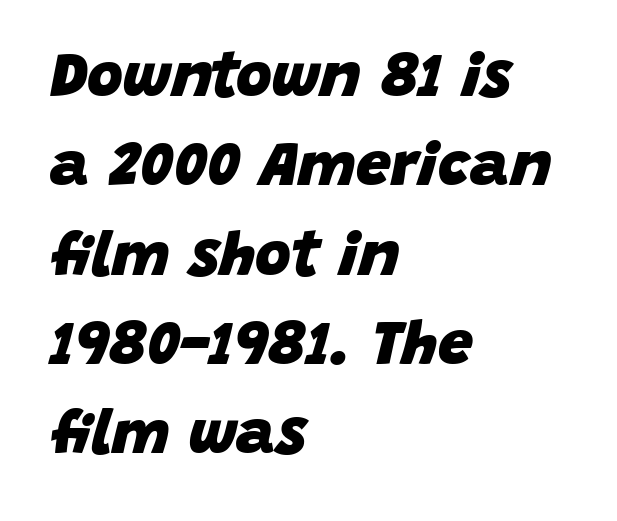
{"italic": "yes", "lean": "right", "slant_degrees": 15, "bold": "yes", "weight": "heavy", "width": "normal", "stroke_contrast": "low", "x_height": "large", "monospaced": "no", "underline": "no", "align": "left", "line_spacing": "normal", "line_spacing_ratio": 1.44, "letter_spacing": "normal", "letter_spacing_em": 0.0, "glyph_px": 62}
